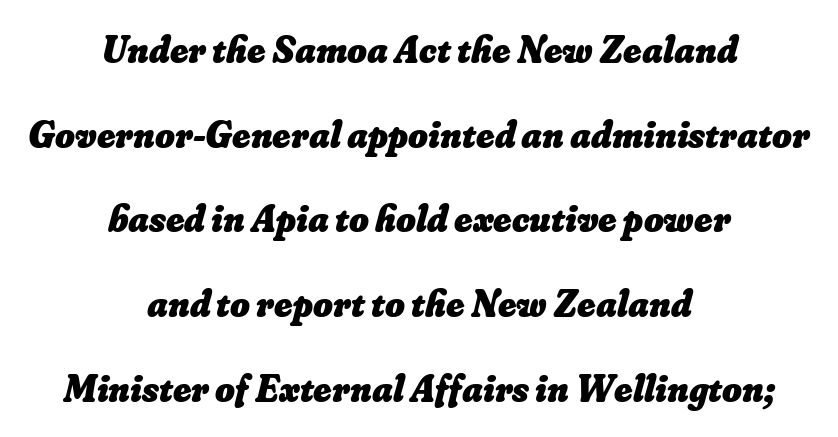
Q: Is the text bold? A: Yes.
Q: Is the text underlined? A: No.
Q: How is the paragraph aligned? A: Centered.
Q: Is the spacing between letters normal or unusually wide? A: Normal.
Q: Is the spacing between lines tight, normal or loose? A: Loose.
Q: Width (condensed, normal, or wide)? A: Normal.
Q: Stroke contrast? A: Low.
Q: x-height? A: Small.
Q: Monospaced? A: No.
